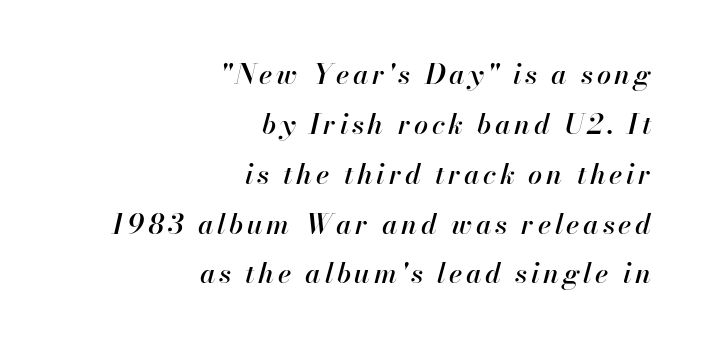
{"italic": "yes", "lean": "right", "slant_degrees": 13, "width": "normal", "stroke_contrast": "high", "x_height": "small", "monospaced": "no", "underline": "no", "align": "right", "line_spacing_ratio": 1.78, "glyph_px": 28}
